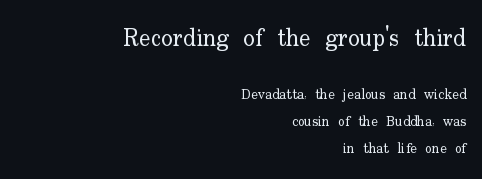
Q: Is the text bold? A: No.
Q: Is the text italic (slanted)? A: No, it is upright.
Q: Is the text underlined? A: No.
Q: How is the paragraph aligned? A: Right-aligned.
Q: Is the spacing between letters normal or unusually wide? A: Normal.
Q: Is the spacing between lines tight, normal or loose? A: Loose.
Q: Which block of text is set in a larger size, the first (top) or the second (bottom)? A: The first (top) one.
